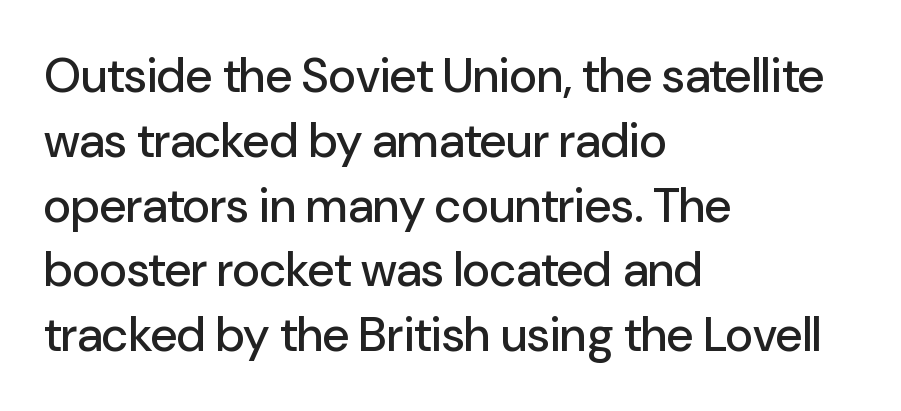
Q: Is the text italic (slanted)? A: No, it is upright.
Q: Is the typeface a serif or a sans-serif typeface? A: Sans-serif.
Q: Is the text underlined? A: No.
Q: How is the paragraph aligned? A: Left-aligned.
Q: Is the spacing between letters normal or unusually wide? A: Normal.
Q: Is the spacing between lines tight, normal or loose? A: Normal.
Q: Width (condensed, normal, or wide)? A: Normal.
Q: Stroke contrast? A: Low.
Q: x-height? A: Medium.
Q: Monospaced? A: No.
